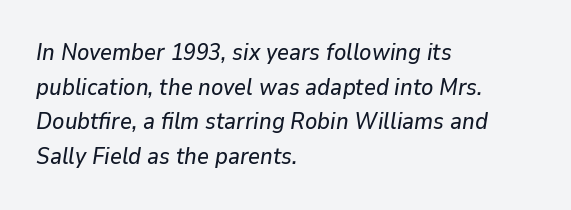
The designer left line spacing at the default. The zone under the glyphs is completely vacant. There is no visible air inserted between adjacent glyphs. Line beginnings align vertically; line endings do not. This sample uses an oblique cut, with every glyph tilted off the vertical.
